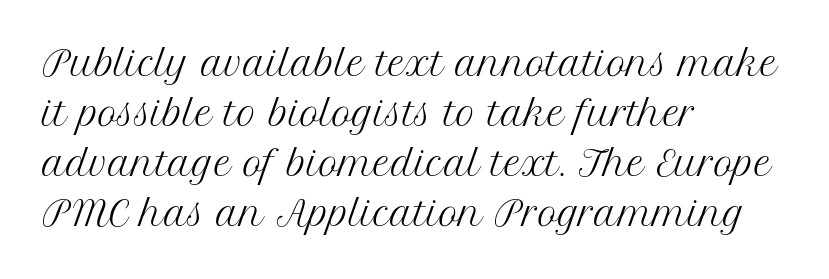
{"bold": "no", "weight": "regular", "width": "normal", "stroke_contrast": "medium", "x_height": "medium", "monospaced": "no", "underline": "no", "align": "left", "line_spacing": "normal", "line_spacing_ratio": 1.52, "letter_spacing": "normal", "letter_spacing_em": 0.0, "glyph_px": 33}
